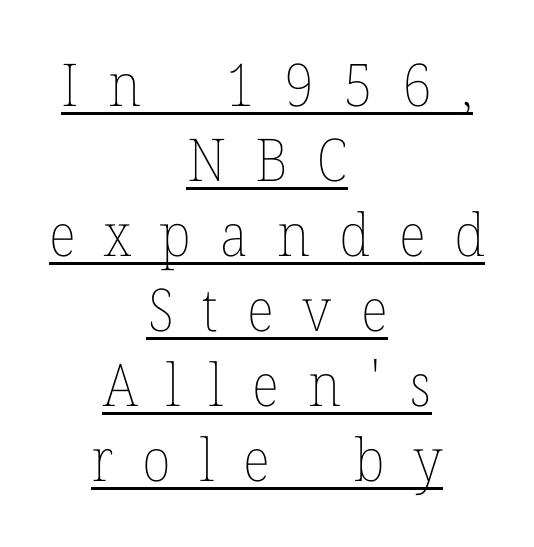
Q: Is the text bold? A: No.
Q: Is the text italic (slanted)? A: No, it is upright.
Q: Is the text underlined? A: Yes.
Q: How is the paragraph aligned? A: Centered.
Q: Is the spacing between letters normal or unusually wide? A: Unusually wide.
Q: Is the spacing between lines tight, normal or loose? A: Normal.
Q: Width (condensed, normal, or wide)? A: Normal.
Q: Stroke contrast? A: Low.
Q: x-height? A: Medium.
Q: Monospaced? A: No.
